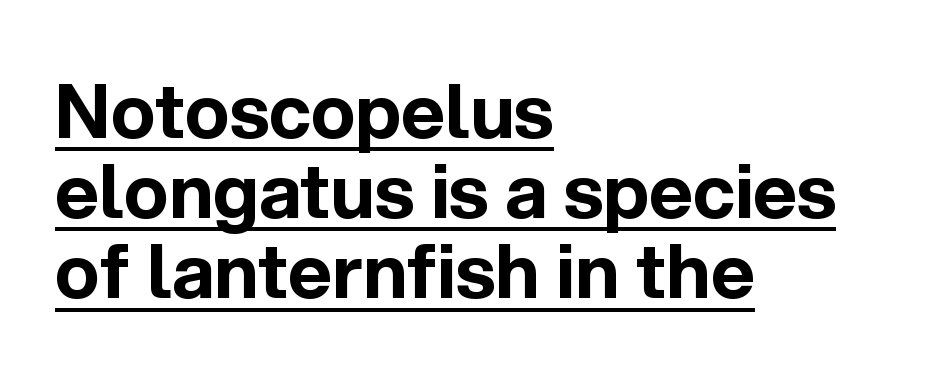
Q: Is the text bold? A: Yes.
Q: Is the text italic (slanted)? A: No, it is upright.
Q: Is the typeface a serif or a sans-serif typeface? A: Sans-serif.
Q: Is the text underlined? A: Yes.
Q: How is the paragraph aligned? A: Left-aligned.
Q: Is the spacing between letters normal or unusually wide? A: Normal.
Q: Is the spacing between lines tight, normal or loose? A: Tight.
Q: Width (condensed, normal, or wide)? A: Normal.
Q: x-height? A: Medium.
Q: Monospaced? A: No.
